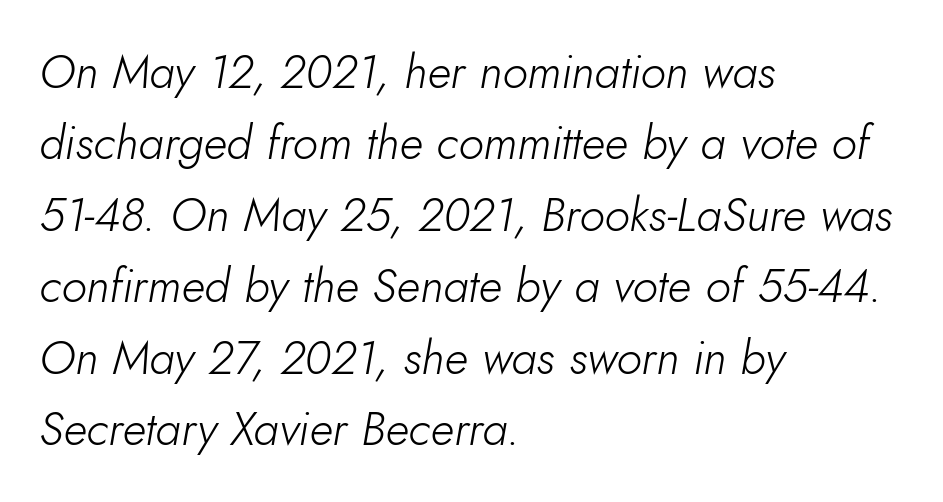
Q: Is the text bold? A: No.
Q: Is the text italic (slanted)? A: Yes, it leans right by about 10 degrees.
Q: Is the text underlined? A: No.
Q: How is the paragraph aligned? A: Left-aligned.
Q: Is the spacing between letters normal or unusually wide? A: Normal.
Q: Is the spacing between lines tight, normal or loose? A: Normal.
Q: Width (condensed, normal, or wide)? A: Normal.
Q: Stroke contrast? A: Low.
Q: x-height? A: Small.
Q: Monospaced? A: No.
